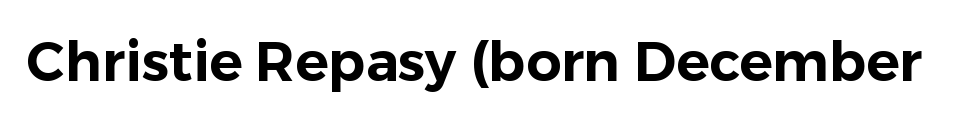
The image shows 55 px sans-serif type, upright; set normal letter spacing, not underlined; low stroke contrast and a medium x-height.
